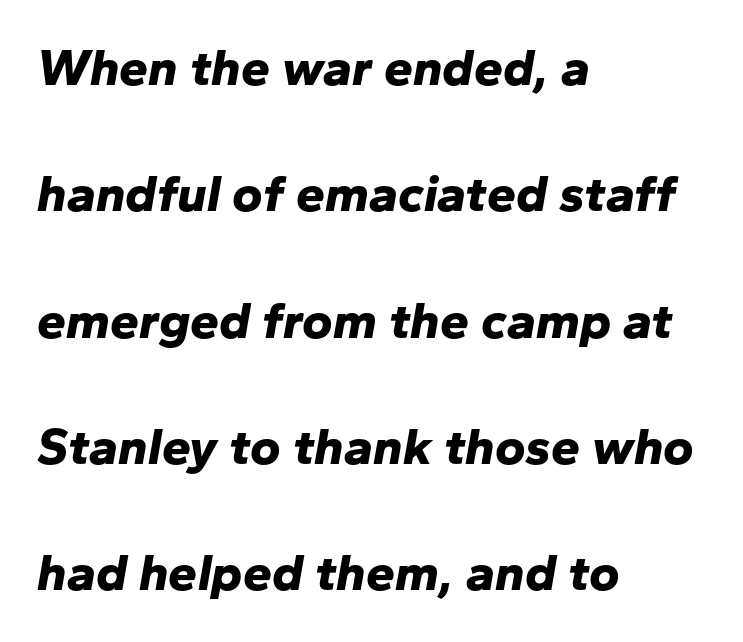
{"italic": "yes", "lean": "right", "slant_degrees": 10, "bold": "yes", "weight": "bold", "width": "normal", "stroke_contrast": "low", "x_height": "medium", "monospaced": "no", "underline": "no", "align": "left", "line_spacing": "loose", "line_spacing_ratio": 2.43, "letter_spacing": "normal", "letter_spacing_em": 0.0, "glyph_px": 52}
